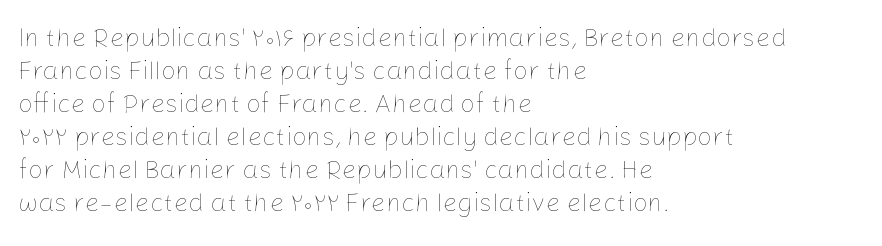
The image shows 26 px text type, upright; set left-aligned, normal line spacing (1.27x), normal letter spacing, not underlined.
